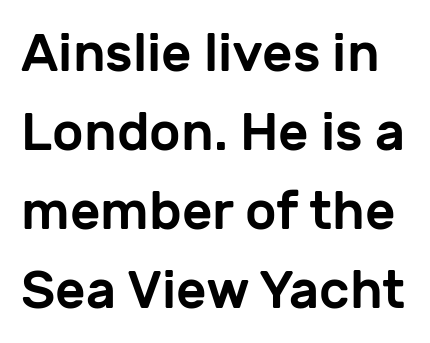
The image shows 53 px sans-serif type, upright; set normal line spacing (1.49x), normal letter spacing, not underlined; low stroke contrast and a medium x-height.
